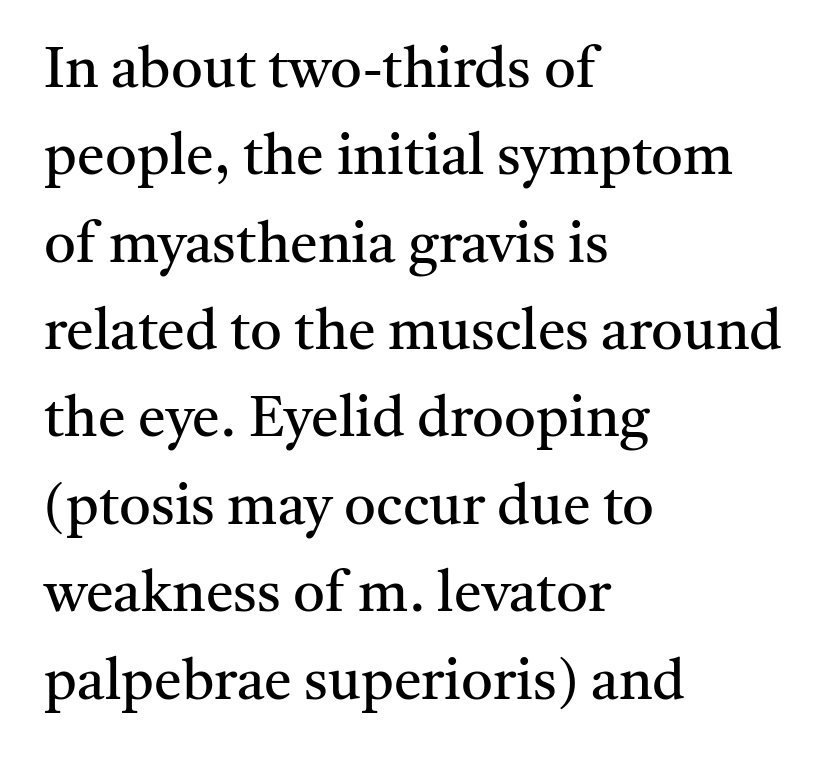
The image shows 56 px regular-weight serif type, upright; set left-aligned, normal line spacing (1.56x), normal letter spacing, not underlined; medium stroke contrast and a medium x-height.
